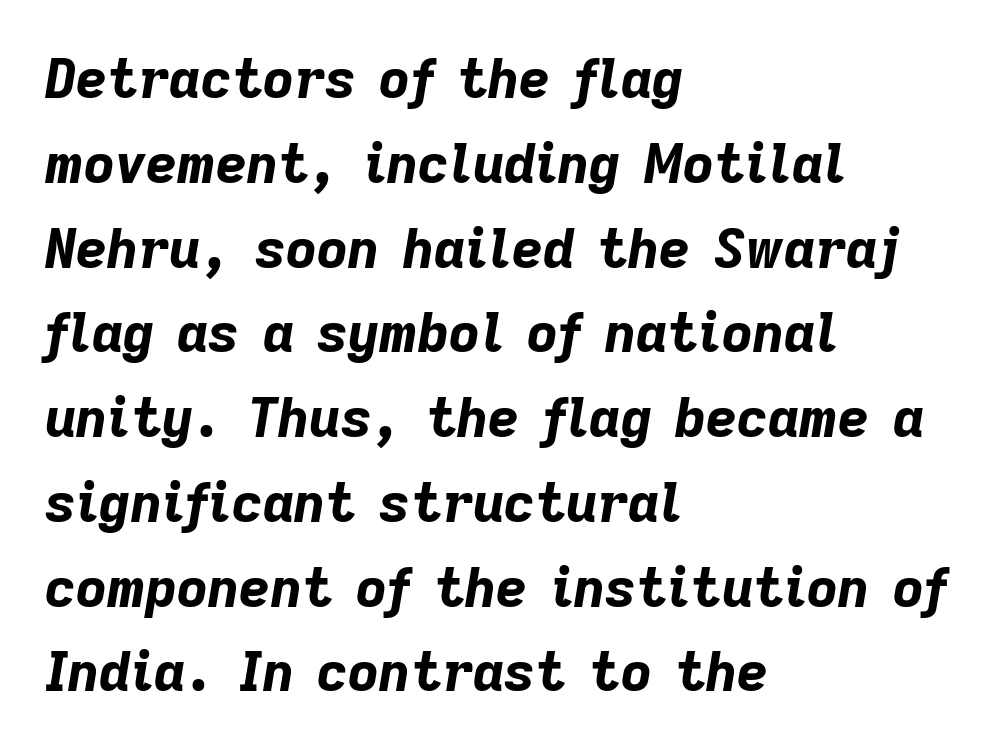
Q: Is the text bold? A: Yes.
Q: Is the text italic (slanted)? A: Yes, it leans right by about 9 degrees.
Q: Is the text underlined? A: No.
Q: How is the paragraph aligned? A: Left-aligned.
Q: Is the spacing between letters normal or unusually wide? A: Normal.
Q: Is the spacing between lines tight, normal or loose? A: Normal.
Q: Width (condensed, normal, or wide)? A: Normal.
Q: Stroke contrast? A: Low.
Q: x-height? A: Medium.
Q: Monospaced? A: No.
